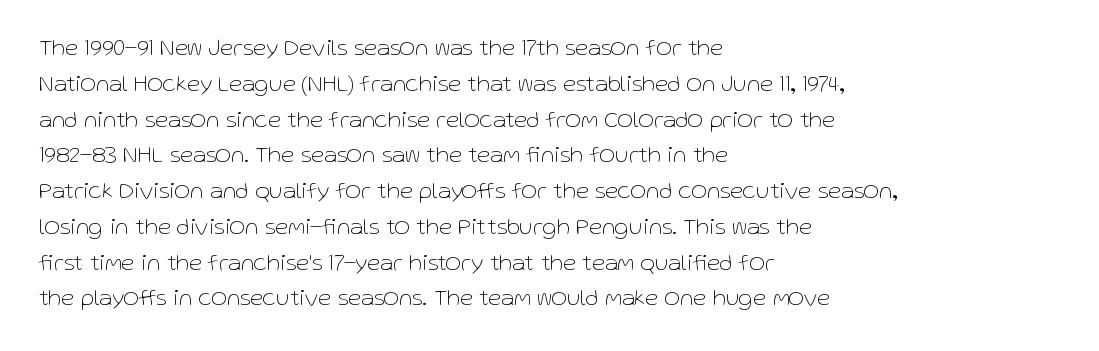
The image shows 24 px text type, upright; set left-aligned, normal line spacing (1.49x), normal letter spacing, not underlined.
